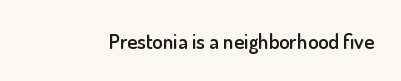
Q: Is the text bold? A: Semi-bold.
Q: Is the text italic (slanted)? A: No, it is upright.
Q: Is the text underlined? A: No.
Q: Is the spacing between letters normal or unusually wide? A: Normal.
